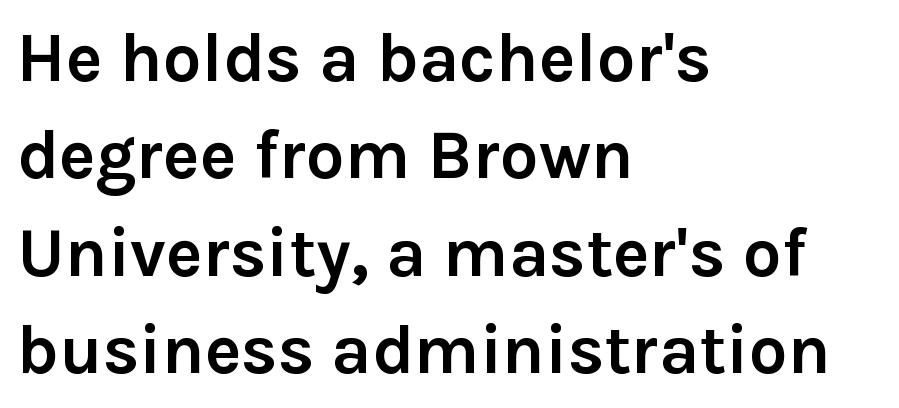
Unmarked baselines from the first word to the last. This rendering employs a face without finishing strokes, i.e., a sans-serif. Weight: bold. Inter-character spacing is left at the font's built-in metrics. The font's upright variant was chosen for this text. A student would call this left alignment; a typographer would say flush left, rag right.
